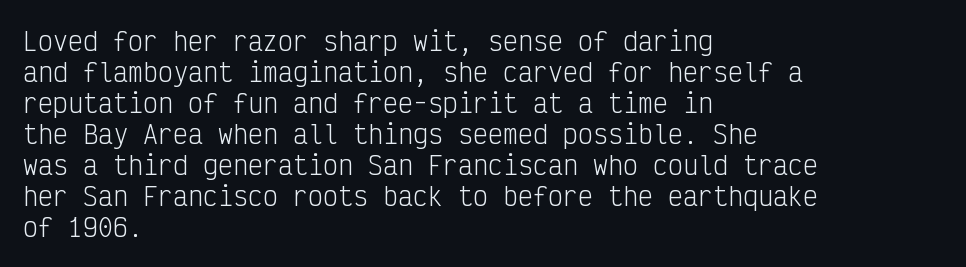
{"italic": "no", "bold": "no", "underline": "no", "align": "left", "line_spacing_ratio": 1.24, "letter_spacing": "normal", "letter_spacing_em": 0.0, "glyph_px": 25}
